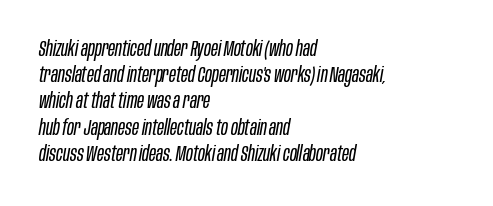
Only glyphs here, with clear space below each row. The designer left line spacing at the default. The setting favours the left margin, as ordinary paragraphs usually do. The font is comparable to plain body text, perhaps lighter. Nothing unusual about the tracking: characters are spaced as the font intends.
